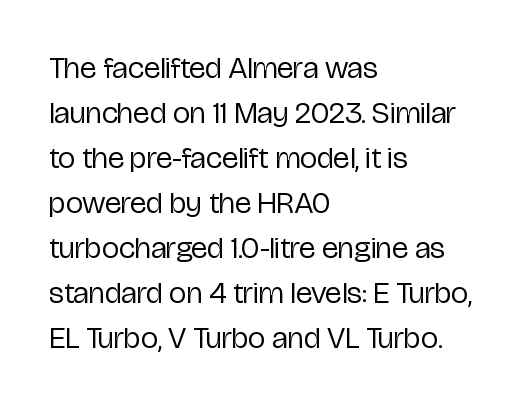
Weight: regular or lighter. Here the designer chose a conventional face with non-uniform glyph widths. The letters carry no serifs — their stems end cleanly without finishing strokes. There is no visible air inserted between adjacent glyphs.
